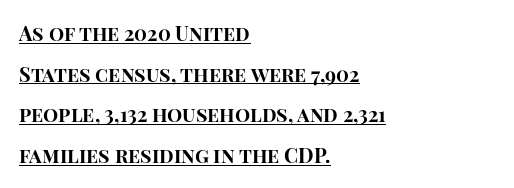
The image shows 20 px bold type, upright; set left-aligned, loose line spacing (2.03x), normal letter spacing, underlined.
